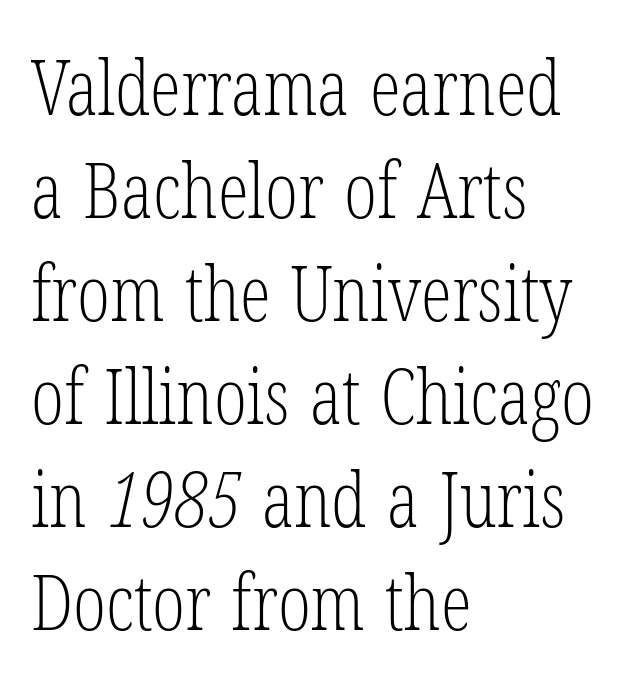
The image shows 78 px light, condensed serif type; set left-aligned, normal line spacing (1.32x), normal letter spacing, not underlined; low stroke contrast and a medium x-height.
